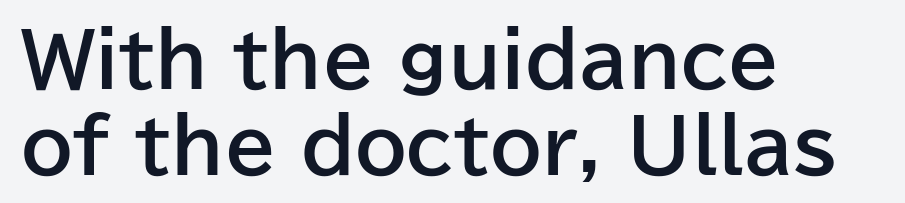
The space beneath each line is pristine and unruled. Think of a printed novel: that variable character pitch is what you see here. Which margin do the lines hug? The left one — the right edge is uneven. Ordinary non-slanted type is in use.
